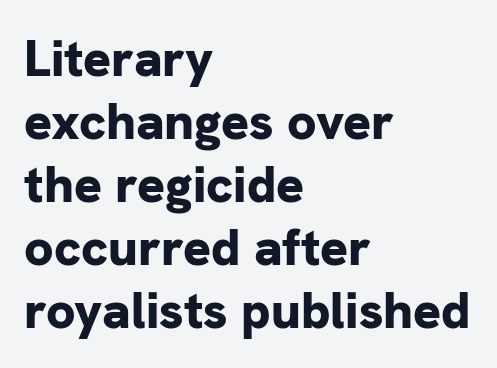
All the whitespace from short lines collects on the right. Heavy-handed strokes throughout: this text is bold. Does the lettering tilt? It doesn't — this is upright. The face used here is a sans, in the tradition of grotesques and geometrics. The face used here is proportionally spaced, like ordinary book or web type. Tracking here is standard; glyphs follow each other at the usual distance.
